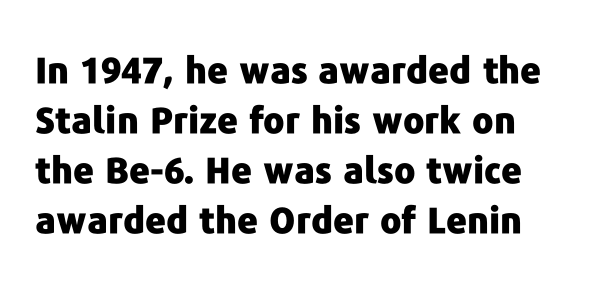
One glance says typical: line gaps are just what's usual. Vertical strokes here are truly vertical. This sample uses a sans-serif face. Clear beneath every line of the passage.
